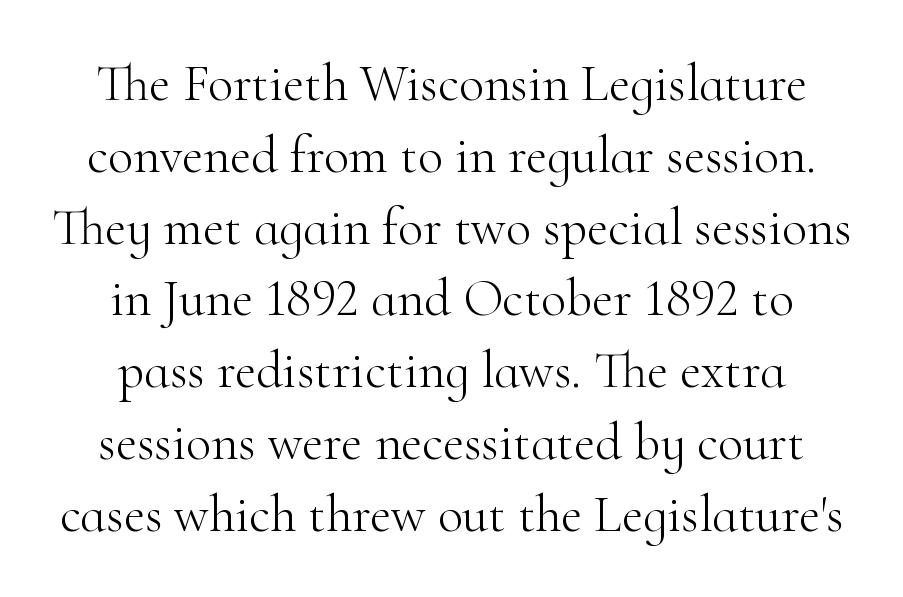
Default kerning and tracking; the words read as compact shapes. The string is rendered with underlining switched off. Think of a printed novel: that variable character pitch is what you see here. The passage shown is not bold in any degree.
